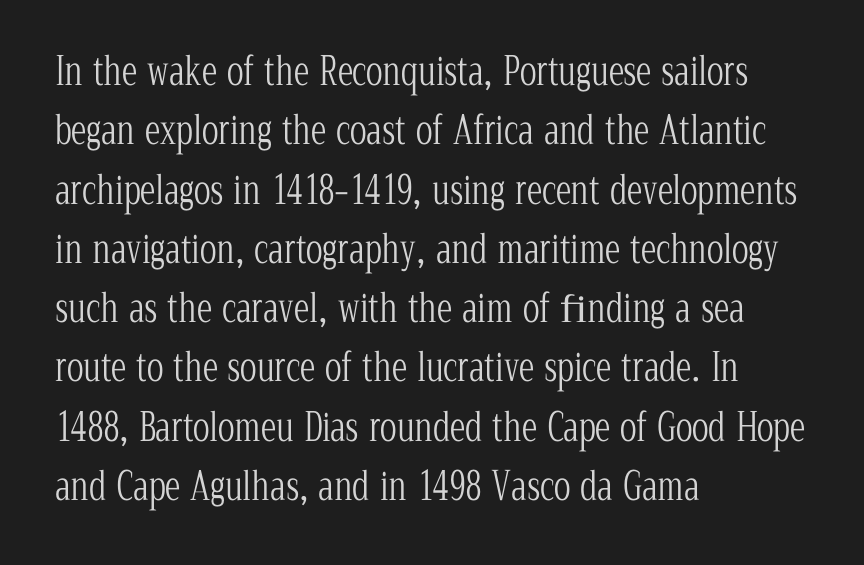
The image shows 39 px light, condensed serif type, upright; set left-aligned, normal line spacing (1.52x), normal letter spacing, not underlined; low stroke contrast and a medium x-height.
